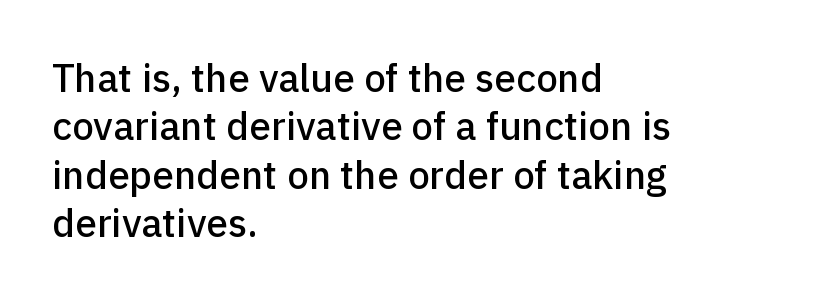
{"serif": "no", "italic": "no", "width": "normal", "stroke_contrast": "low", "x_height": "medium", "monospaced": "no", "underline": "no", "align": "left", "line_spacing_ratio": 1.24, "letter_spacing": "normal", "letter_spacing_em": 0.0, "glyph_px": 39}
